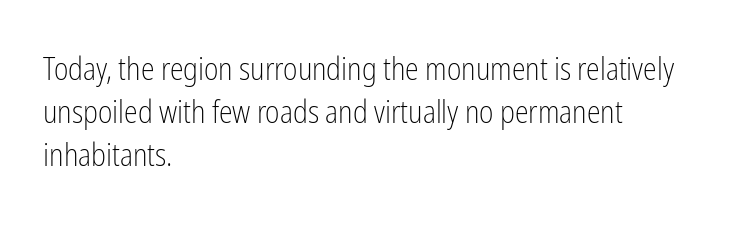
The image shows 31 px light, condensed sans-serif type, upright; set left-aligned, normal line spacing (1.39x), normal letter spacing, not underlined; low stroke contrast and a medium x-height.
